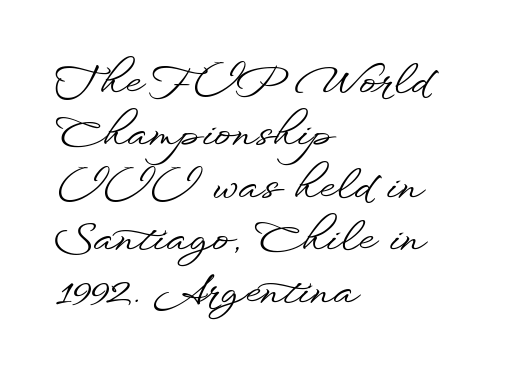
Q: Is the text italic (slanted)? A: Yes.
Q: Is the typeface a serif or a sans-serif typeface? A: Sans-serif.
Q: Is the text underlined? A: No.
Q: How is the paragraph aligned? A: Left-aligned.
Q: Is the spacing between letters normal or unusually wide? A: Normal.
Q: Is the spacing between lines tight, normal or loose? A: Normal.
Q: Width (condensed, normal, or wide)? A: Wide.
Q: Stroke contrast? A: Low.
Q: x-height? A: Small.
Q: Monospaced? A: No.
